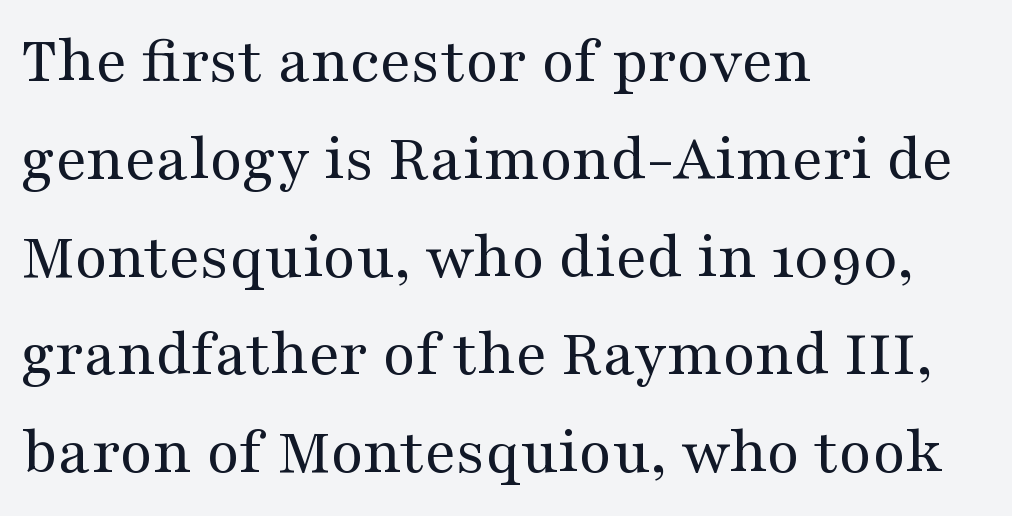
{"serif": "yes", "italic": "no", "bold": "no", "weight": "regular", "width": "wide", "stroke_contrast": "medium", "x_height": "medium", "monospaced": "no", "underline": "no", "align": "left", "line_spacing": "normal", "line_spacing_ratio": 1.46, "letter_spacing": "normal", "letter_spacing_em": 0.0, "glyph_px": 67}
